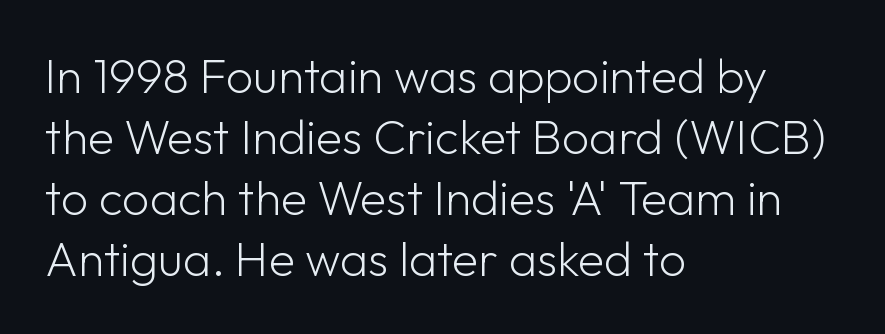
{"serif": "no", "italic": "no", "bold": "no", "weight": "light", "width": "normal", "stroke_contrast": "low", "x_height": "medium", "monospaced": "no", "underline": "no", "align": "left", "line_spacing": "normal", "line_spacing_ratio": 1.27, "letter_spacing": "normal", "letter_spacing_em": 0.0, "glyph_px": 48}
